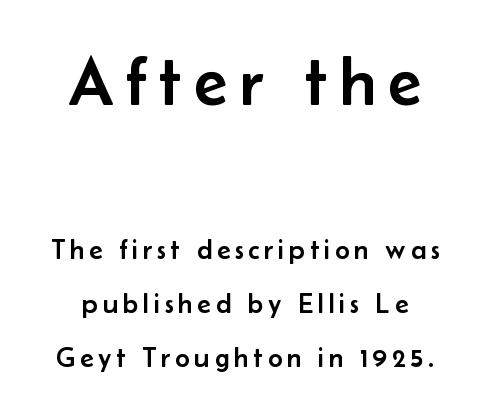
{"serif": "no", "italic": "no", "width": "normal", "stroke_contrast": "low", "x_height": "small", "monospaced": "no", "underline": "no", "line_spacing": "loose", "line_spacing_ratio": 1.93, "larger_block": "first", "size_ratio": 2.5, "glyph_px": 70}
